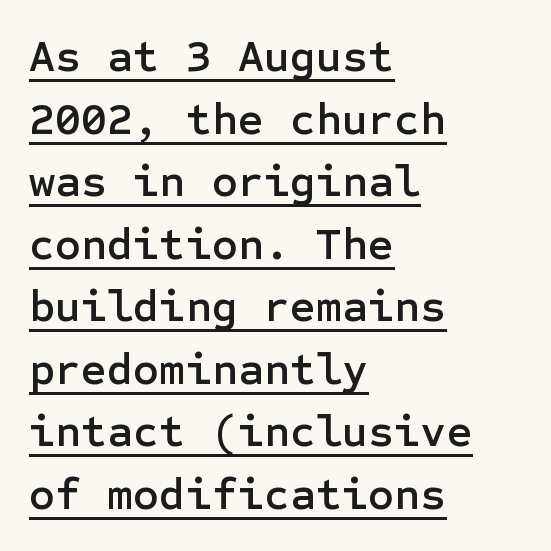
The lettering holds an erect, upright posture throughout. The designer left line spacing at the default. The tracking reads as untouched default to a designer's eye. Is this a sans? Yes — the strokes have no serifs. These characters rest on top of a visible drawn line. Typeset ragged right — the left edge is the straight one.
